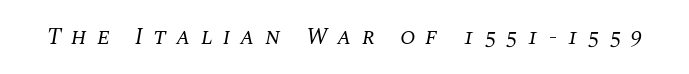
The image shows 23 px text type, italic (leaning right); set unusually wide letter spacing (+0.43 em), not underlined.
